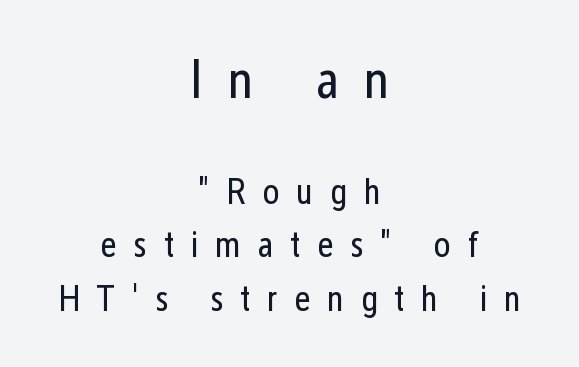
The image shows 54 px regular-weight, condensed sans-serif type, upright; set centered, normal line spacing (1.48x), unusually wide letter spacing (+0.46 em), not underlined; the first (top) block is 1.5x larger; low stroke contrast and a medium x-height.
